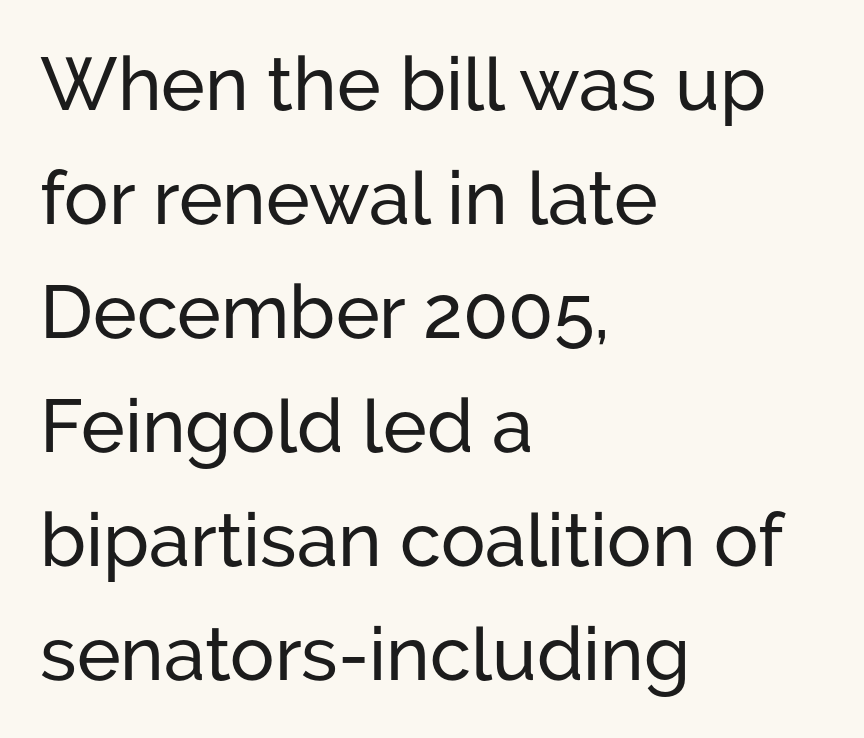
The image shows 74 px sans-serif type, upright; set left-aligned, normal line spacing (1.54x), normal letter spacing, not underlined; low stroke contrast and a medium x-height.
